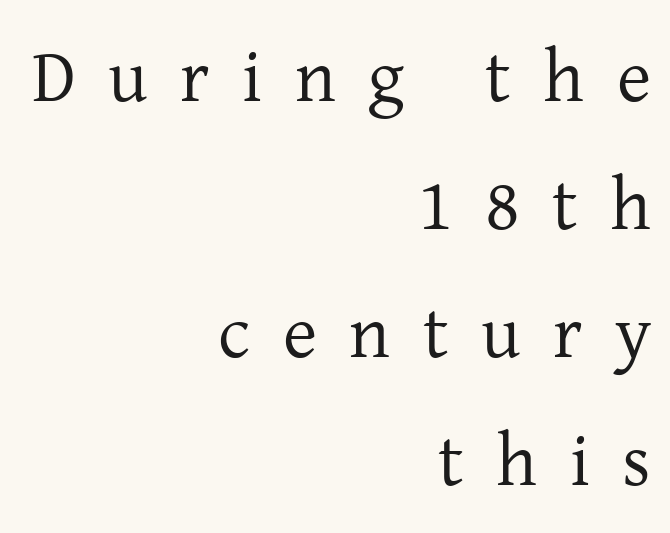
Q: Is the text bold? A: No.
Q: Is the text italic (slanted)? A: No, it is upright.
Q: Is the typeface a serif or a sans-serif typeface? A: Serif.
Q: Is the text underlined? A: No.
Q: How is the paragraph aligned? A: Right-aligned.
Q: Is the spacing between letters normal or unusually wide? A: Unusually wide.
Q: Width (condensed, normal, or wide)? A: Normal.
Q: Stroke contrast? A: Low.
Q: x-height? A: Medium.
Q: Monospaced? A: No.
